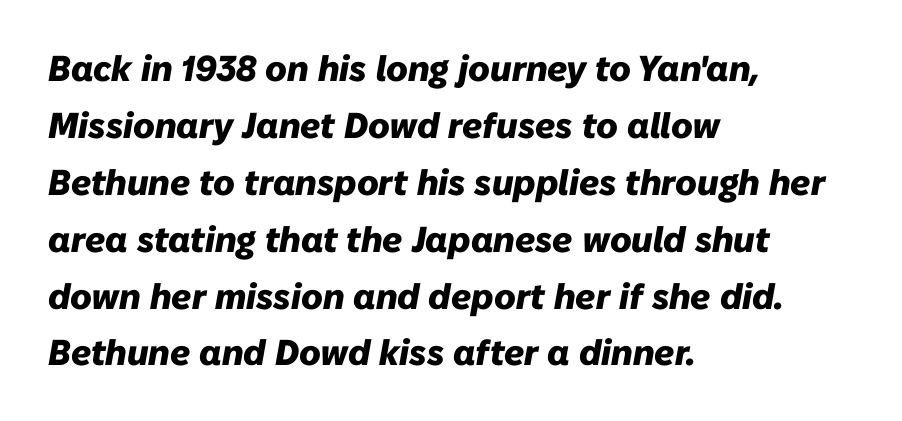
The image shows 36 px heavy type, italic (leaning right); set left-aligned, normal line spacing (1.58x), normal letter spacing, not underlined; low stroke contrast and a medium x-height.
